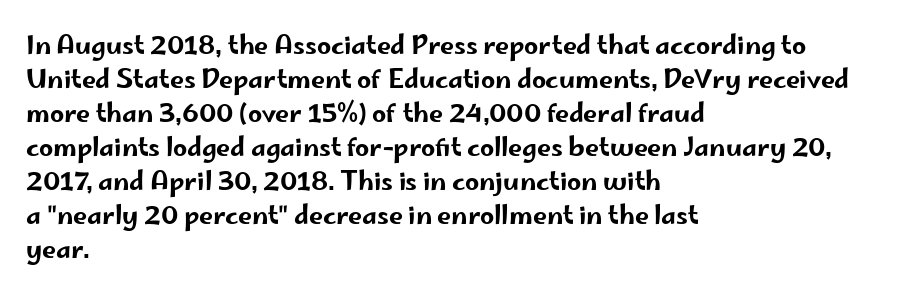
Q: Is the text italic (slanted)? A: No, it is upright.
Q: Is the text underlined? A: No.
Q: How is the paragraph aligned? A: Left-aligned.
Q: Is the spacing between letters normal or unusually wide? A: Normal.
Q: Is the spacing between lines tight, normal or loose? A: Normal.
